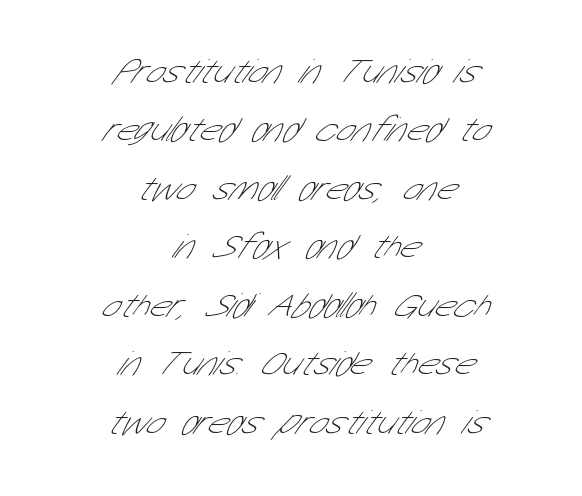
{"serif": "no", "bold": "no", "weight": "thin", "width": "condensed", "stroke_contrast": "low", "x_height": "medium", "monospaced": "no", "underline": "no", "align": "center", "line_spacing": "normal", "line_spacing_ratio": 1.67, "letter_spacing": "normal", "letter_spacing_em": 0.0, "glyph_px": 35}
